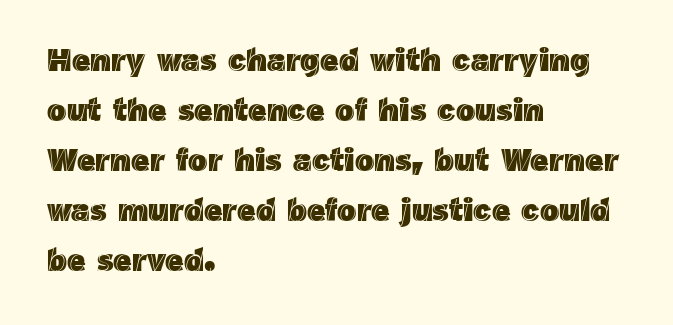
Q: Is the text italic (slanted)? A: No, it is upright.
Q: Is the text underlined? A: No.
Q: How is the paragraph aligned? A: Left-aligned.
Q: Is the spacing between letters normal or unusually wide? A: Normal.
Q: Is the spacing between lines tight, normal or loose? A: Normal.
Q: Width (condensed, normal, or wide)? A: Normal.
Q: x-height? A: Medium.
Q: Monospaced? A: No.
